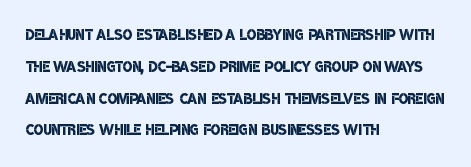
{"bold": "semi", "underline": "no", "align": "left", "line_spacing": "normal", "line_spacing_ratio": 1.59, "letter_spacing": "normal", "letter_spacing_em": 0.0, "glyph_px": 20}
